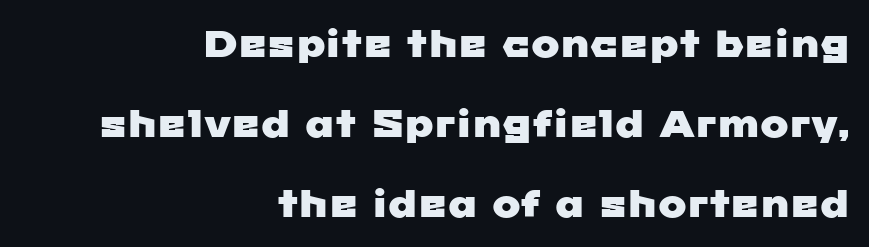
{"serif": "no", "width": "wide", "stroke_contrast": "low", "x_height": "medium", "monospaced": "no", "underline": "no", "align": "right", "line_spacing": "loose", "line_spacing_ratio": 2.11, "letter_spacing": "normal", "letter_spacing_em": 0.0, "glyph_px": 38}
